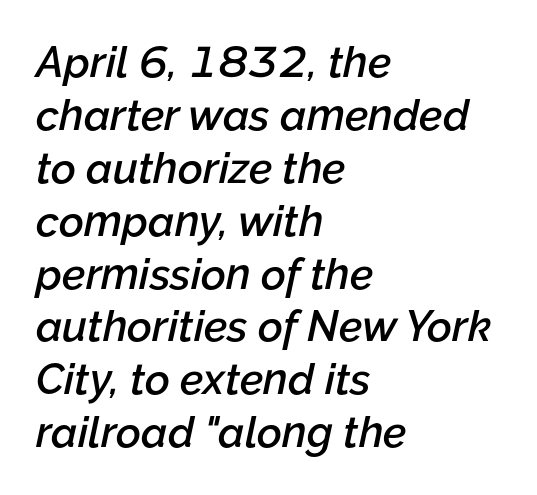
Q: Is the text bold? A: Semi-bold.
Q: Is the text italic (slanted)? A: Yes, it leans right by about 12 degrees.
Q: Is the text underlined? A: No.
Q: How is the paragraph aligned? A: Left-aligned.
Q: Is the spacing between letters normal or unusually wide? A: Normal.
Q: Width (condensed, normal, or wide)? A: Normal.
Q: Stroke contrast? A: Low.
Q: x-height? A: Medium.
Q: Monospaced? A: No.
